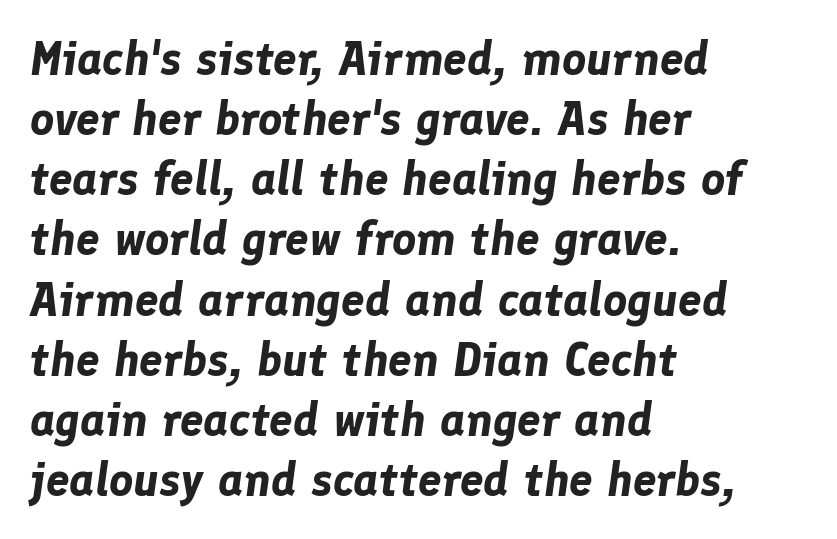
{"italic": "yes", "lean": "right", "slant_degrees": 8, "bold": "yes", "weight": "bold", "width": "normal", "stroke_contrast": "low", "x_height": "medium", "monospaced": "no", "underline": "no", "align": "left", "line_spacing": "normal", "line_spacing_ratio": 1.28, "letter_spacing": "normal", "letter_spacing_em": 0.0, "glyph_px": 47}
